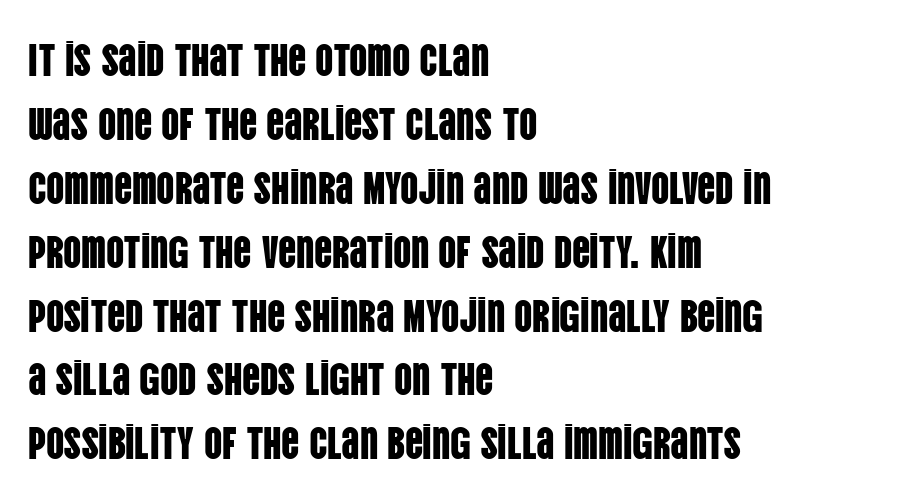
Q: Is the text italic (slanted)? A: No, it is upright.
Q: Is the typeface a serif or a sans-serif typeface? A: Sans-serif.
Q: Is the text underlined? A: No.
Q: How is the paragraph aligned? A: Left-aligned.
Q: Is the spacing between letters normal or unusually wide? A: Normal.
Q: Is the spacing between lines tight, normal or loose? A: Normal.
Q: Width (condensed, normal, or wide)? A: Condensed.
Q: Stroke contrast? A: Low.
Q: x-height? A: Large.
Q: Monospaced? A: No.
